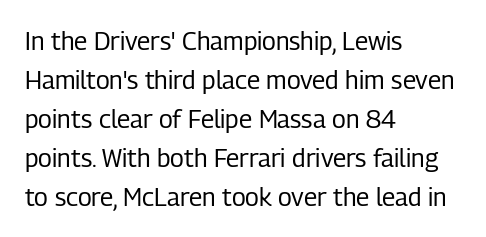
The space between consecutive lines is moderate. In terms of letterspacing, this is plain default setting. This rendering features lettering with no underline. Is the stroke heavy? The answer is a plain regular-or-lighter.
